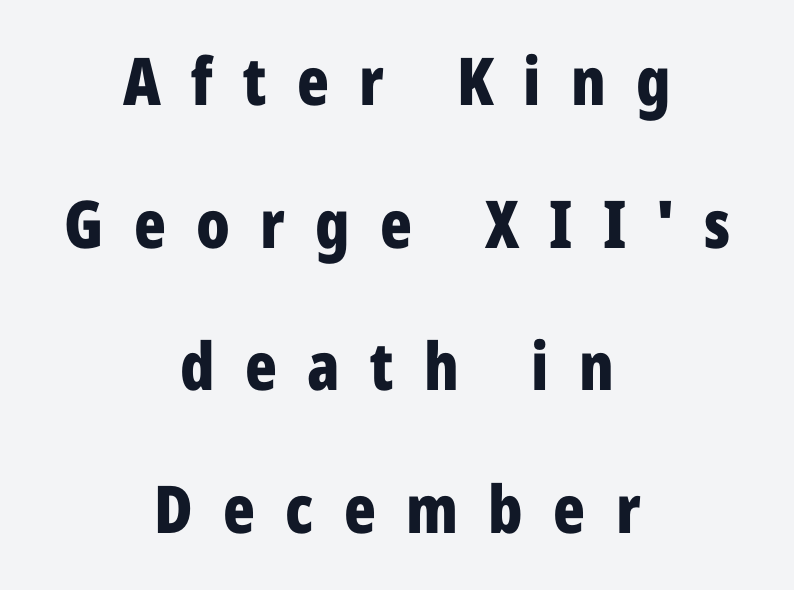
{"serif": "no", "italic": "no", "bold": "yes", "weight": "bold", "width": "condensed", "stroke_contrast": "low", "x_height": "medium", "monospaced": "no", "underline": "no", "align": "center", "line_spacing": "loose", "line_spacing_ratio": 2.16, "letter_spacing": "wide", "letter_spacing_em": 0.46, "glyph_px": 66}
